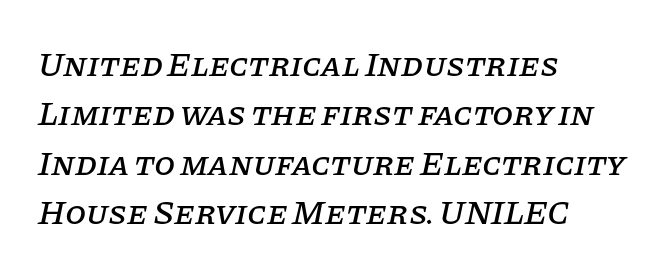
Successive baselines arrive at the customary interval. Horizontally, the lines are justified to the leading edge only. Character widths vary here, with narrow letters taking less room than wide ones. The rendering keeps characters at their native spacing. Is the type slanted? Yes — the strokes lean at a clear angle. Check the space under the baseline: it is left empty.
